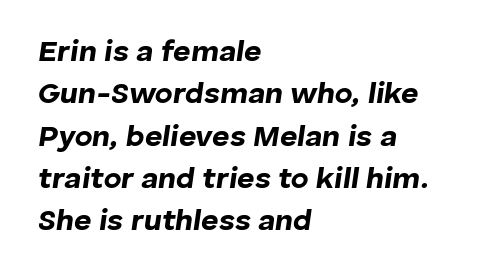
Compared with a centered layout, this one pins lines to the left instead. These lines are rendered in a variable-pitch font. Descenders are the only things crossing below the line. The type is set solid horizontally, with unmodified tracking.
